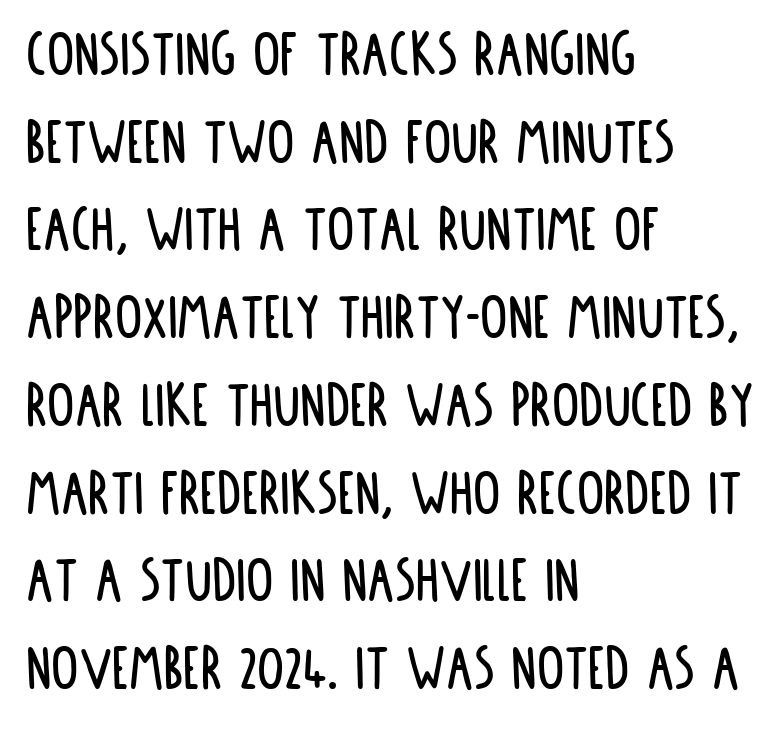
Think of a printed novel: that variable character pitch is what you see here. Tall strokes in this sample are plumb rather than angled. The gap between lines stays unmarked. The rows are spaced the way most documents space them.
